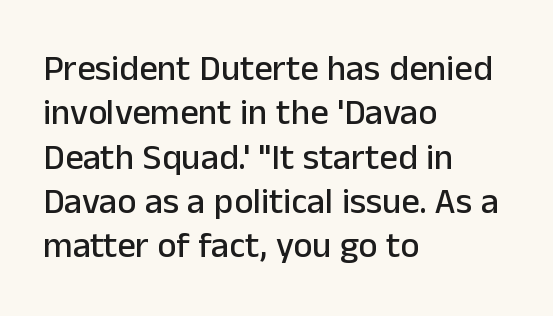
The rendering uses natural spacing where letterforms have individual widths. A typesetter would mark this as roman, not italic. Plain, unruled lines of type. These lines are set flush left with a ragged right edge. Classification — sans serif.
